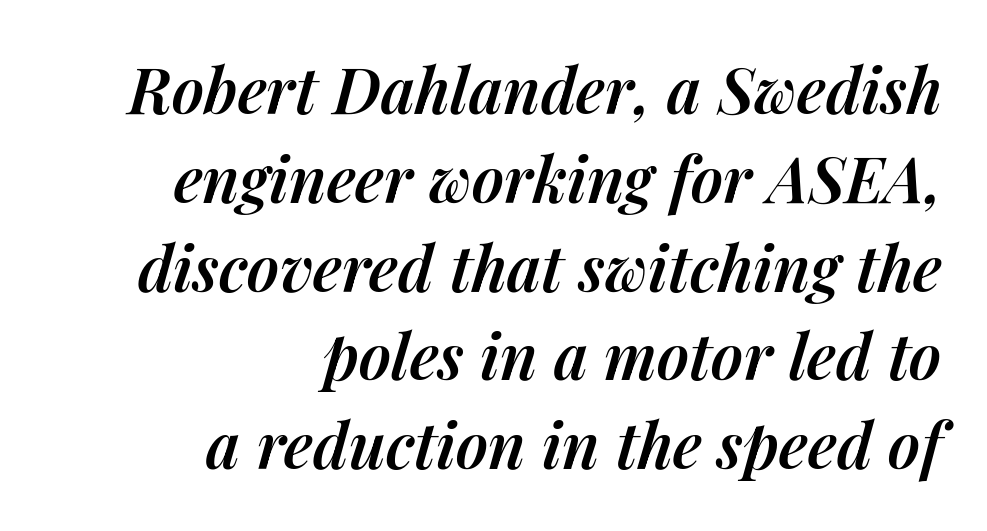
{"italic": "yes", "lean": "right", "slant_degrees": 14, "bold": "semi", "weight": "semibold", "width": "normal", "stroke_contrast": "medium", "x_height": "medium", "monospaced": "no", "underline": "no", "align": "right", "line_spacing": "normal", "line_spacing_ratio": 1.41, "letter_spacing": "normal", "letter_spacing_em": 0.0, "glyph_px": 63}
